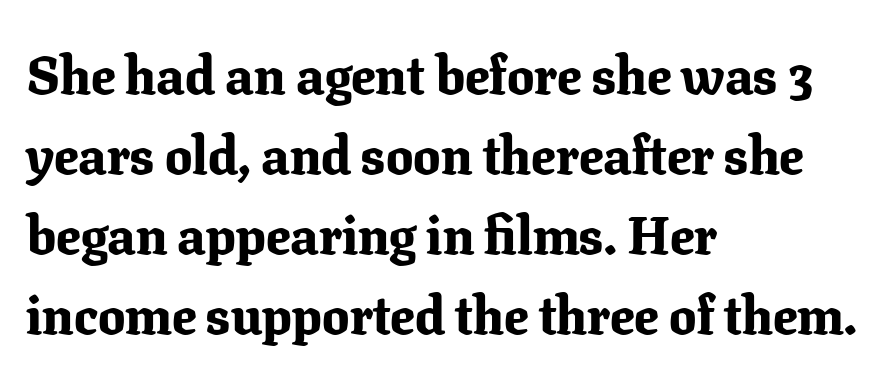
The image shows 54 px bold serif type, upright; set left-aligned, normal line spacing (1.48x), normal letter spacing, not underlined; low stroke contrast and a medium x-height.
